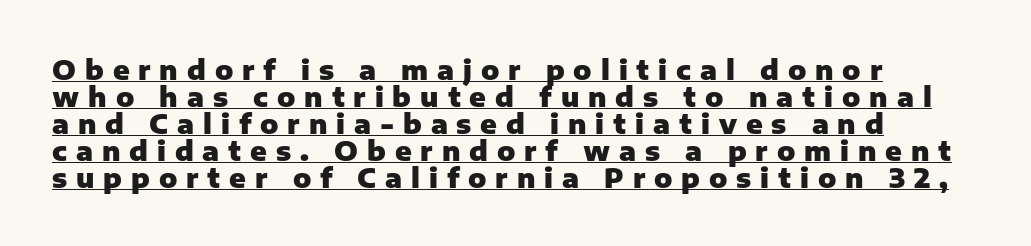
The image shows 27 px bold type, upright; set left-aligned, tight line spacing (1.0x), unusually wide letter spacing (+0.33 em), underlined.
